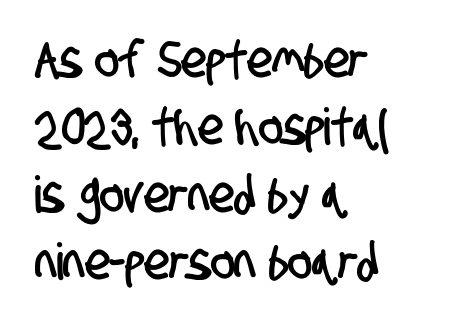
The vertical gap from one line to the next is medium. Proportional: the letters do not fall into vertical columns. Does the type have serifs? No, each stem ends abruptly. These lines stack with their left ends in a neat column. Is the letter spacing exaggerated? No — it looks like the ordinary default. Rule under the text: the space is simply empty.
